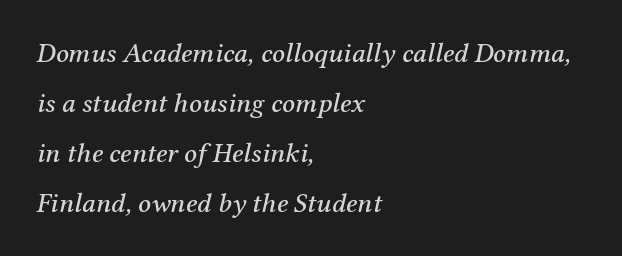
Varying glyph widths throughout — classic text-font behaviour. The font family rendered here belongs to the serif group. The face used here is rendered with its standard letterfit. Quick note: underline off.
